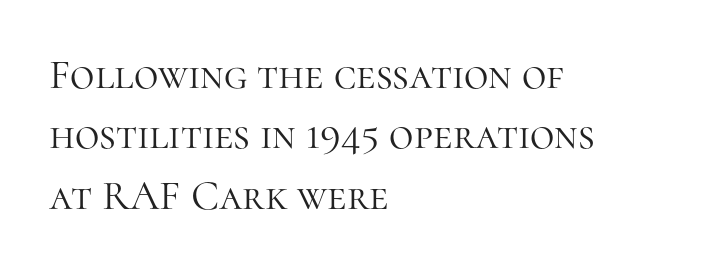
The letters advance in unequal steps, a hallmark of proportional type. Ink coverage per letter is moderate at most. Standard letterfit; no display-style spreading of the glyphs. Is the block centered? No — it sits flush against the left margin. Vertical strokes here are truly vertical.
